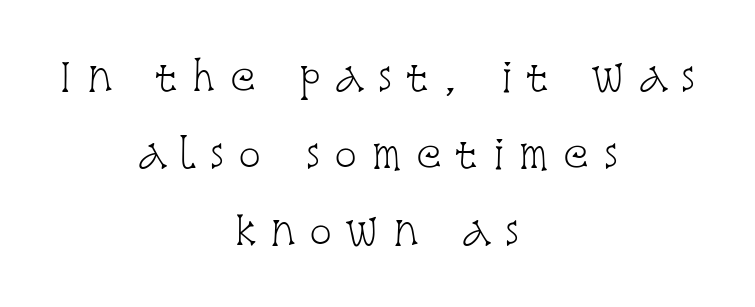
Looks like regular typesetting: each glyph gets only the width it needs. This rendering employs a face with finishing strokes, i.e., a serif. Each row of text sits above clean, open space. Italic: no, the glyphs are upright roman. A typesetter would call this heavily tracked-out type. The leading is generous, giving the passage an open texture.
